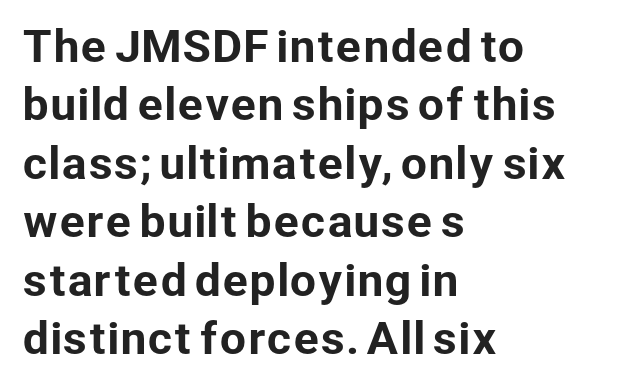
{"serif": "no", "italic": "no", "width": "normal", "stroke_contrast": "low", "x_height": "medium", "monospaced": "no", "underline": "no", "align": "left", "line_spacing": "normal", "line_spacing_ratio": 1.39, "letter_spacing": "normal", "letter_spacing_em": 0.0, "glyph_px": 42}
